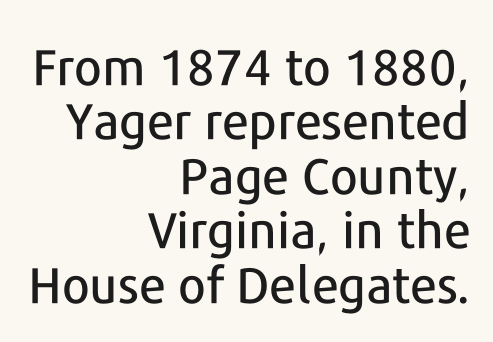
Q: Is the text italic (slanted)? A: No, it is upright.
Q: Is the typeface a serif or a sans-serif typeface? A: Sans-serif.
Q: Is the text underlined? A: No.
Q: How is the paragraph aligned? A: Right-aligned.
Q: Is the spacing between letters normal or unusually wide? A: Normal.
Q: Is the spacing between lines tight, normal or loose? A: Tight.
Q: Width (condensed, normal, or wide)? A: Normal.
Q: Stroke contrast? A: Low.
Q: x-height? A: Medium.
Q: Monospaced? A: No.
